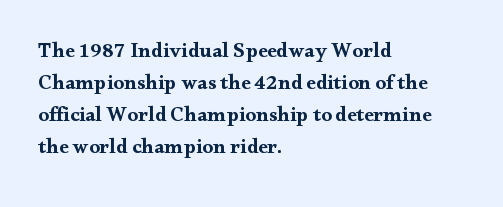
Q: Is the text bold? A: Yes.
Q: Is the text italic (slanted)? A: No, it is upright.
Q: Is the text underlined? A: No.
Q: How is the paragraph aligned? A: Left-aligned.
Q: Is the spacing between letters normal or unusually wide? A: Normal.
Q: Is the spacing between lines tight, normal or loose? A: Normal.
